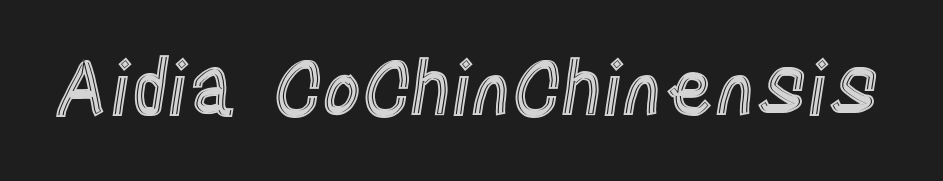
{"width": "condensed", "x_height": "large", "monospaced": "no", "underline": "no", "letter_spacing": "normal", "letter_spacing_em": 0.0, "glyph_px": 75}
